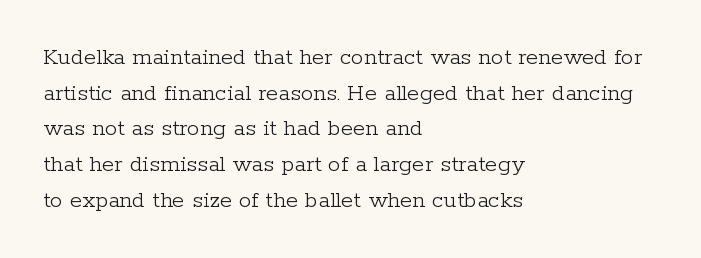
No word sits above an underline. These lines stack with their left ends in a neat column. The line-height multiplier appears to be the usual default. Ordinary non-slanted type is in use. Students, note that the glyphs here touch the page at normal intervals.
